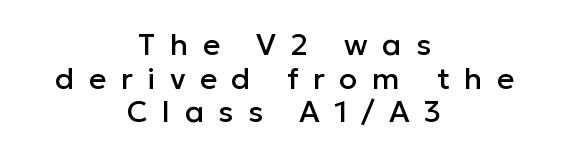
The image shows 30 px sans-serif type, upright; set centered, tight line spacing (1.12x), unusually wide letter spacing (+0.48 em), not underlined; low stroke contrast and a medium x-height.
